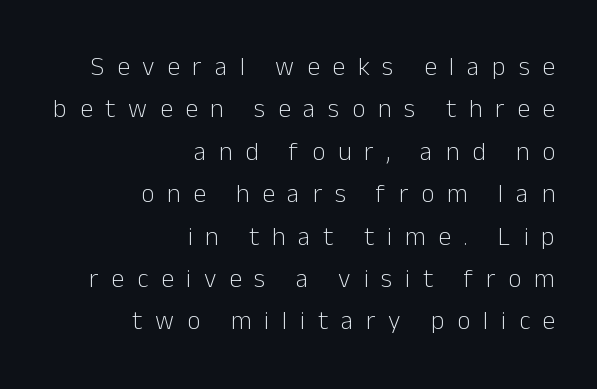
No italicization has been applied; the sample stays upright. Leading: standard. Nobody drew a line under any word here. Casual observation: everything's shoved over to the right. The face used here is rendered with a markedly widened letterfit.
